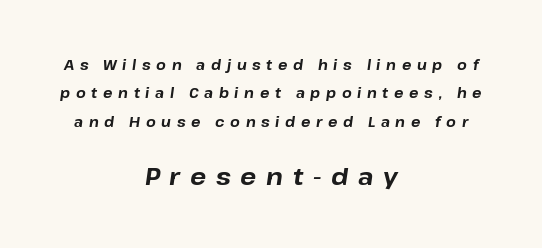
Q: Is the text bold? A: Yes.
Q: Is the text italic (slanted)? A: Yes, it leans right by about 8 degrees.
Q: Is the text underlined? A: No.
Q: How is the paragraph aligned? A: Centered.
Q: Is the spacing between letters normal or unusually wide? A: Unusually wide.
Q: Is the spacing between lines tight, normal or loose? A: Loose.
Q: Which block of text is set in a larger size, the first (top) or the second (bottom)? A: The second (bottom) one.
